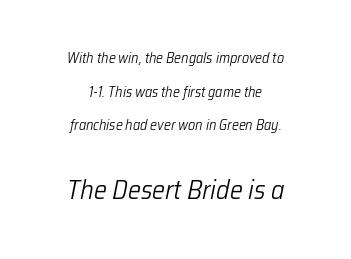
The image shows 26 px text type, italic (leaning right); set centered, loose line spacing (2.41x), normal letter spacing, not underlined; the second (bottom) block is 1.86x larger.
